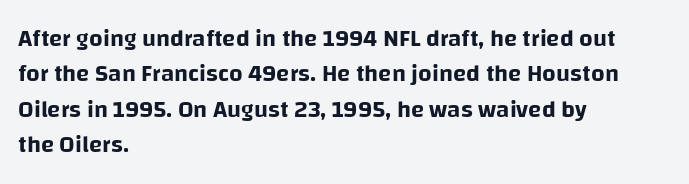
The passage shown stacks its lines at a standard gap. No extra tracking has been applied to these lines. Compared with a centered layout, this one pins lines to the left instead. The area under the type is left untouched. When letters stand straight like this, we call the style roman or upright.
